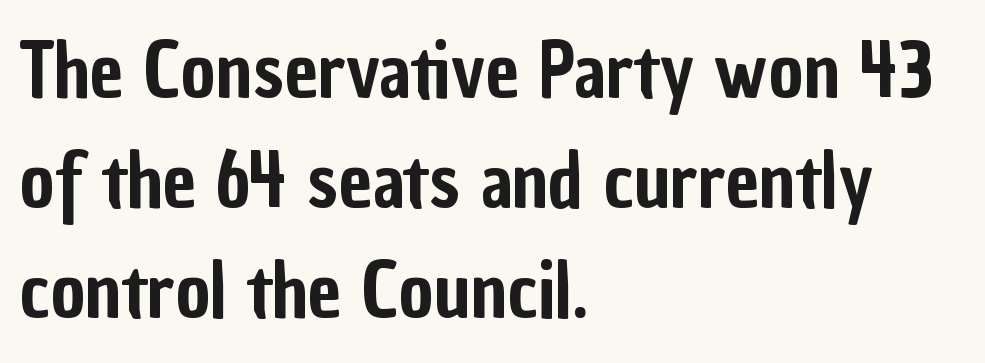
Q: Is the text italic (slanted)? A: No, it is upright.
Q: Is the typeface a serif or a sans-serif typeface? A: Sans-serif.
Q: Is the text underlined? A: No.
Q: How is the paragraph aligned? A: Left-aligned.
Q: Is the spacing between letters normal or unusually wide? A: Normal.
Q: Is the spacing between lines tight, normal or loose? A: Normal.
Q: Width (condensed, normal, or wide)? A: Condensed.
Q: Stroke contrast? A: Low.
Q: x-height? A: Medium.
Q: Monospaced? A: No.
